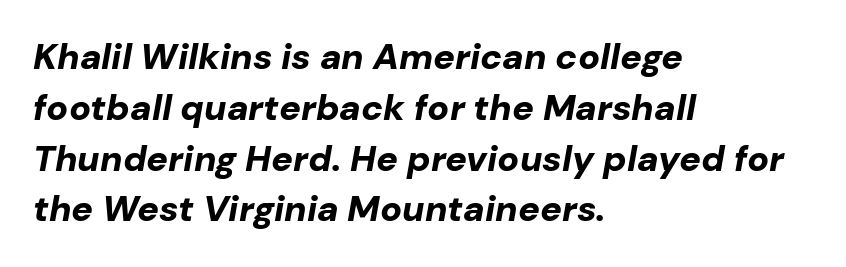
Q: Is the text bold? A: Yes.
Q: Is the text italic (slanted)? A: Yes, it leans right by about 10 degrees.
Q: Is the text underlined? A: No.
Q: How is the paragraph aligned? A: Left-aligned.
Q: Is the spacing between letters normal or unusually wide? A: Normal.
Q: Is the spacing between lines tight, normal or loose? A: Normal.
Q: Width (condensed, normal, or wide)? A: Normal.
Q: Stroke contrast? A: Low.
Q: x-height? A: Medium.
Q: Monospaced? A: No.
